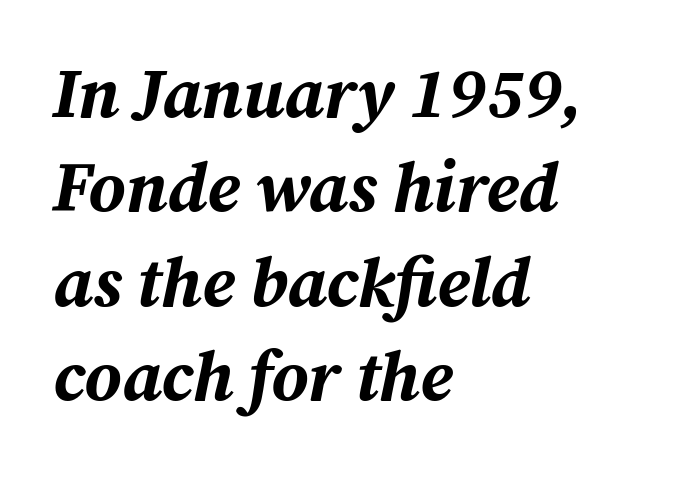
The image shows 70 px bold type, italic (leaning right); set left-aligned, normal line spacing (1.35x), normal letter spacing, not underlined; medium stroke contrast and a medium x-height.
